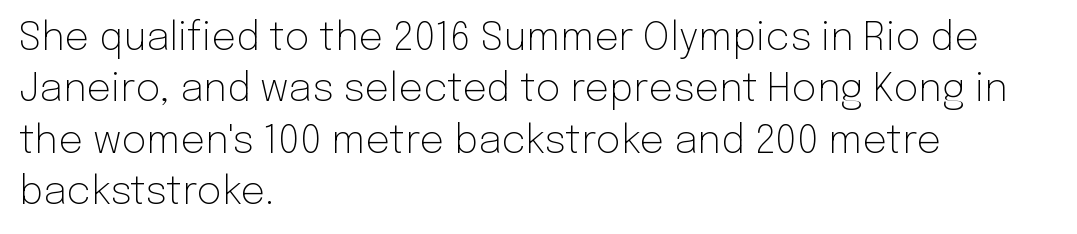
Weight: not bold — regular or lighter. Clear beneath every line of the passage. Regular leading. Layout note: lines flush left.
